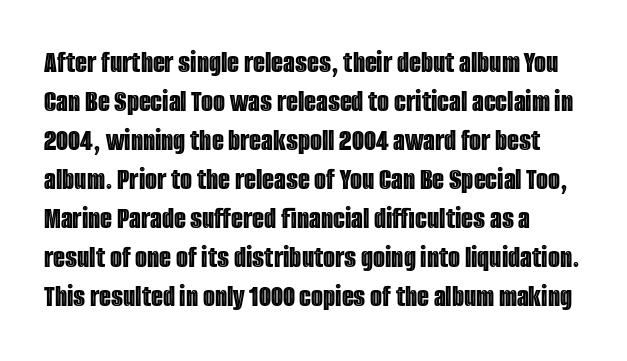
The image shows 31 px condensed type, upright; set normal line spacing (1.26x), normal letter spacing, not underlined; a large x-height.
